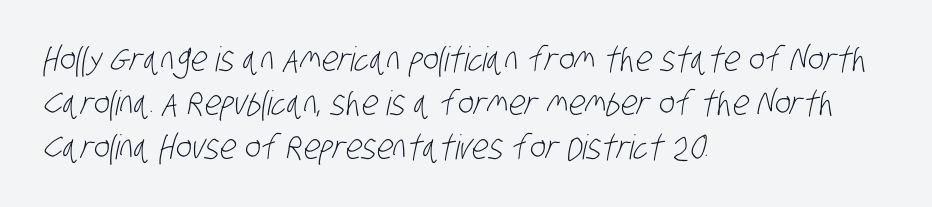
The image shows 34 px light, condensed sans-serif type; set left-aligned, normal line spacing (1.29x), normal letter spacing, not underlined; low stroke contrast and a large x-height.
